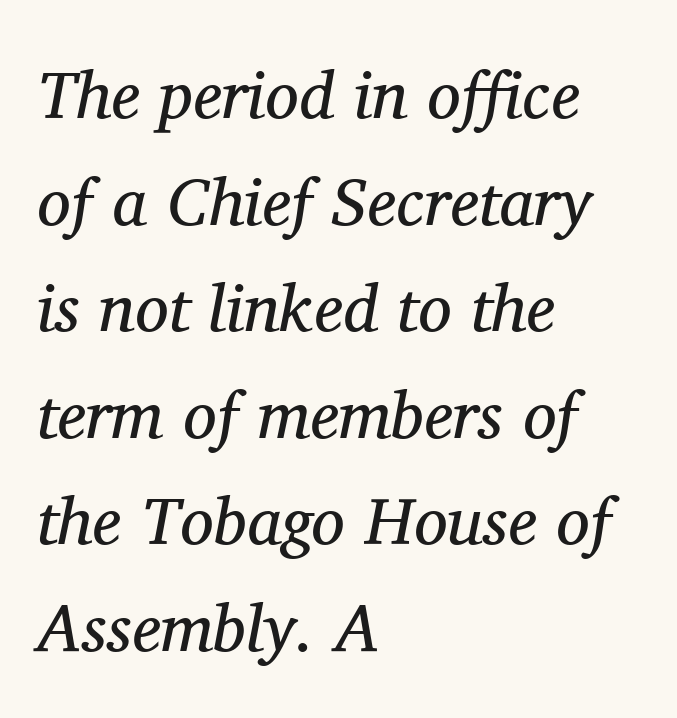
Q: Is the text bold? A: No.
Q: Is the text italic (slanted)? A: Yes, it leans right by about 11 degrees.
Q: Is the typeface a serif or a sans-serif typeface? A: Serif.
Q: Is the text underlined? A: No.
Q: How is the paragraph aligned? A: Left-aligned.
Q: Is the spacing between letters normal or unusually wide? A: Normal.
Q: Is the spacing between lines tight, normal or loose? A: Normal.
Q: Width (condensed, normal, or wide)? A: Normal.
Q: Stroke contrast? A: Medium.
Q: x-height? A: Medium.
Q: Monospaced? A: No.
